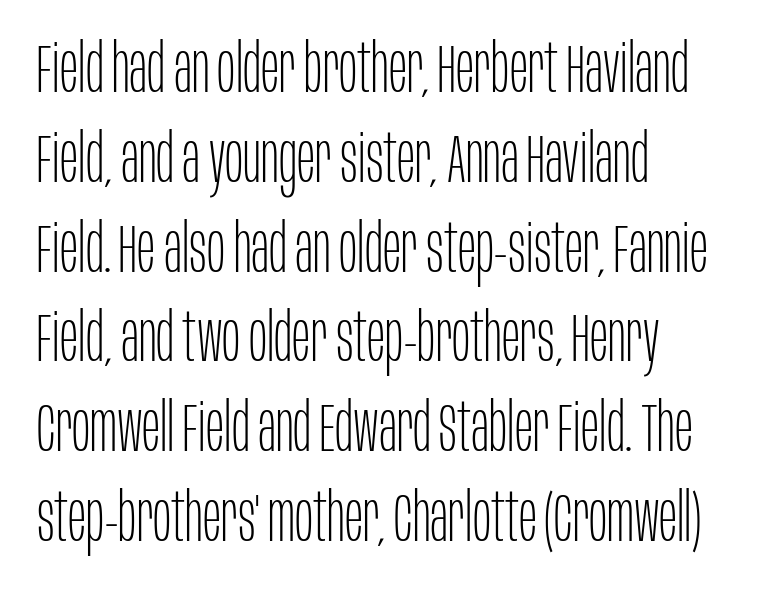
Q: Is the text bold? A: No.
Q: Is the text italic (slanted)? A: No, it is upright.
Q: Is the typeface a serif or a sans-serif typeface? A: Sans-serif.
Q: Is the text underlined? A: No.
Q: How is the paragraph aligned? A: Left-aligned.
Q: Is the spacing between letters normal or unusually wide? A: Normal.
Q: Is the spacing between lines tight, normal or loose? A: Normal.
Q: Width (condensed, normal, or wide)? A: Condensed.
Q: Stroke contrast? A: Low.
Q: x-height? A: Large.
Q: Monospaced? A: No.
